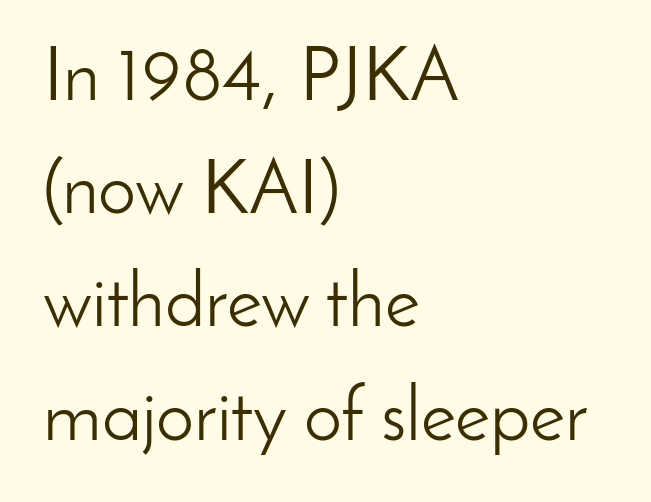
The leading is moderate, giving the passage an even texture. Is this a fixed-width face? No — the glyphs have proportional, varying widths. The letterforms sit at book weight or below. The text was rendered using a sans face with plain stroke endings. Casual observation: everything's shoved over to the left.
